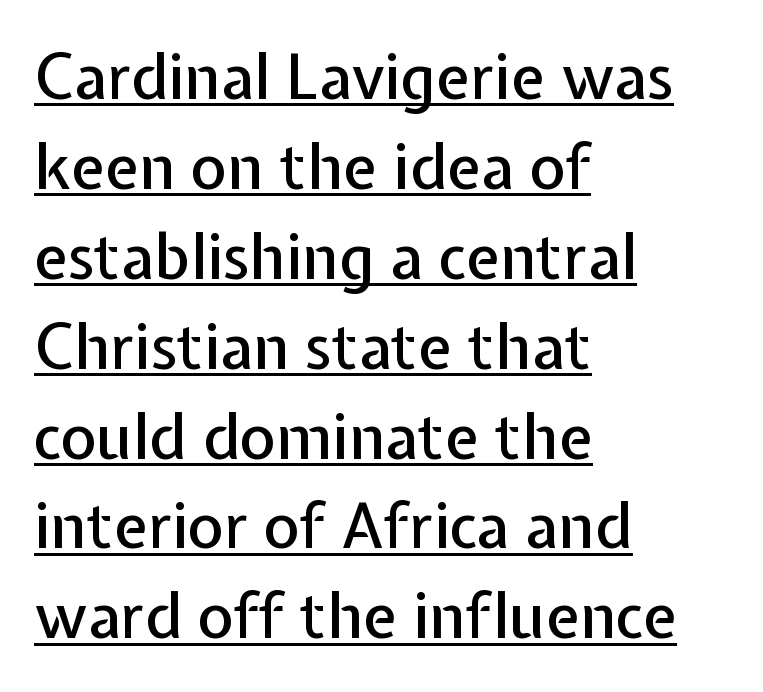
Q: Is the text italic (slanted)? A: No, it is upright.
Q: Is the typeface a serif or a sans-serif typeface? A: Sans-serif.
Q: Is the text underlined? A: Yes.
Q: How is the paragraph aligned? A: Left-aligned.
Q: Is the spacing between letters normal or unusually wide? A: Normal.
Q: Is the spacing between lines tight, normal or loose? A: Normal.
Q: Width (condensed, normal, or wide)? A: Normal.
Q: Stroke contrast? A: Low.
Q: x-height? A: Medium.
Q: Monospaced? A: No.
